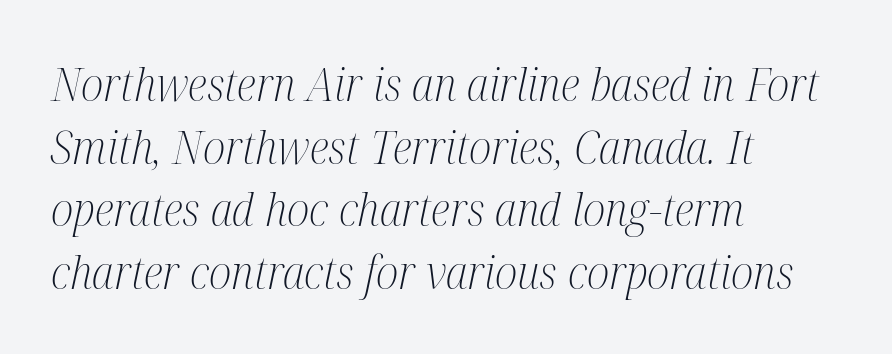
{"serif": "yes", "italic": "yes", "lean": "right", "slant_degrees": 12, "bold": "no", "weight": "light", "width": "condensed", "stroke_contrast": "medium", "x_height": "medium", "monospaced": "no", "underline": "no", "align": "left", "line_spacing": "normal", "line_spacing_ratio": 1.36, "letter_spacing": "normal", "letter_spacing_em": 0.0, "glyph_px": 46}
